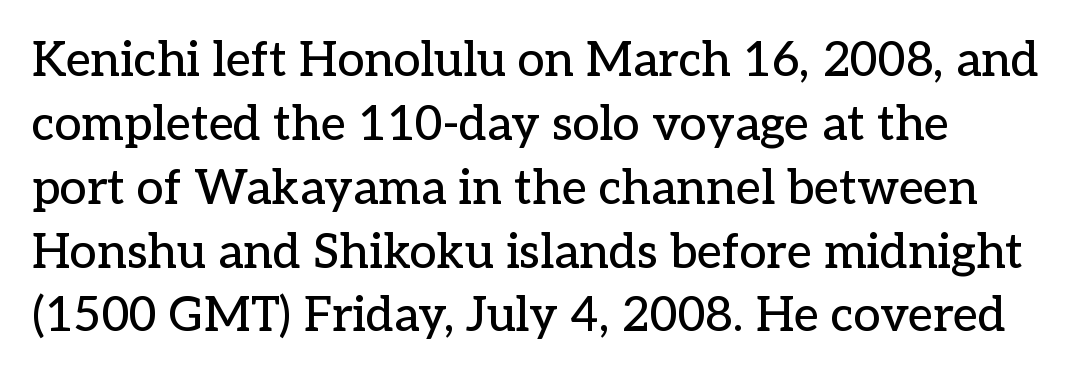
The image shows 48 px serif type, upright; set left-aligned, normal line spacing (1.33x), normal letter spacing, not underlined; low stroke contrast and a medium x-height.
